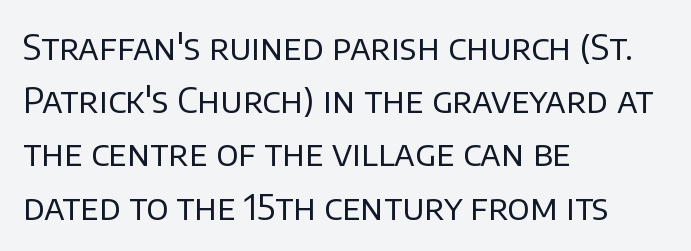
The image shows 35 px regular-weight sans-serif type, upright; set left-aligned, normal line spacing (1.52x), normal letter spacing, not underlined; low stroke contrast and a large x-height.
